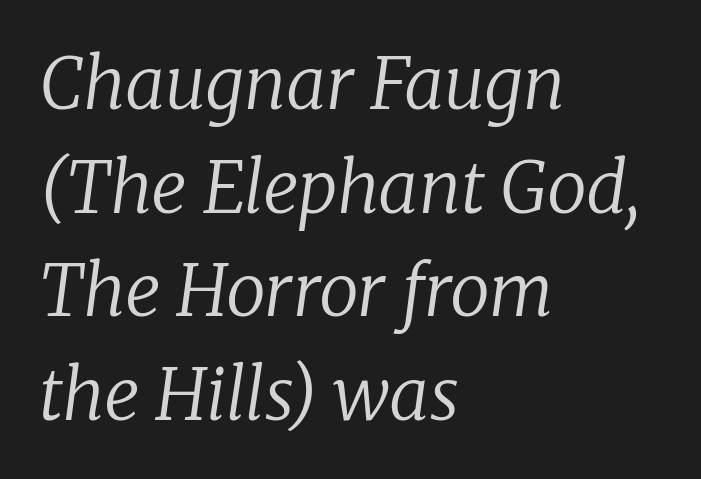
Q: Is the text bold? A: No.
Q: Is the text italic (slanted)? A: Yes, it leans right by about 8 degrees.
Q: Is the typeface a serif or a sans-serif typeface? A: Serif.
Q: Is the text underlined? A: No.
Q: How is the paragraph aligned? A: Left-aligned.
Q: Is the spacing between letters normal or unusually wide? A: Normal.
Q: Is the spacing between lines tight, normal or loose? A: Normal.
Q: Width (condensed, normal, or wide)? A: Normal.
Q: Stroke contrast? A: Low.
Q: x-height? A: Medium.
Q: Monospaced? A: No.
